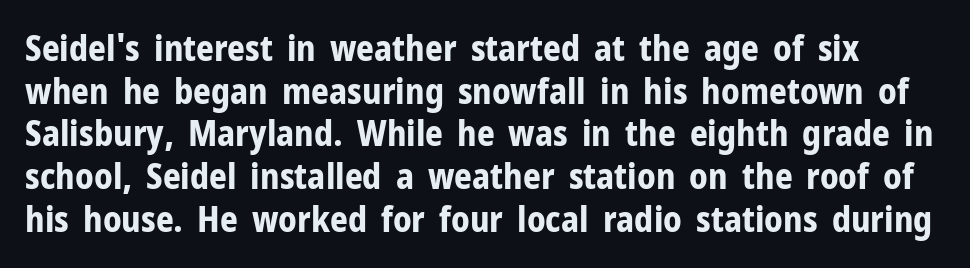
The image shows 35 px bold sans-serif type, upright; set line spacing 1.22x, normal letter spacing, not underlined; low stroke contrast and a medium x-height.
